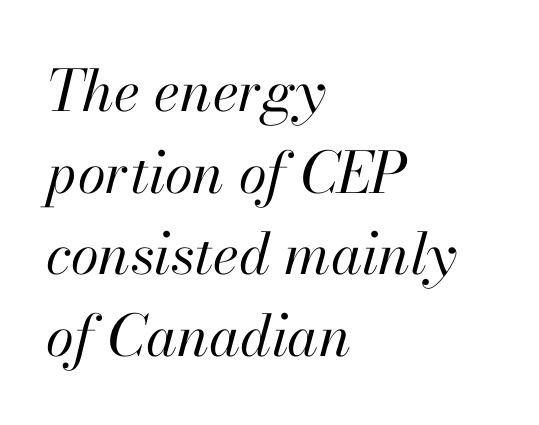
Q: Is the text bold? A: No.
Q: Is the text italic (slanted)? A: Yes, it leans right by about 13 degrees.
Q: Is the text underlined? A: No.
Q: How is the paragraph aligned? A: Left-aligned.
Q: Is the spacing between letters normal or unusually wide? A: Normal.
Q: Is the spacing between lines tight, normal or loose? A: Normal.
Q: Width (condensed, normal, or wide)? A: Normal.
Q: Stroke contrast? A: High.
Q: x-height? A: Small.
Q: Monospaced? A: No.
